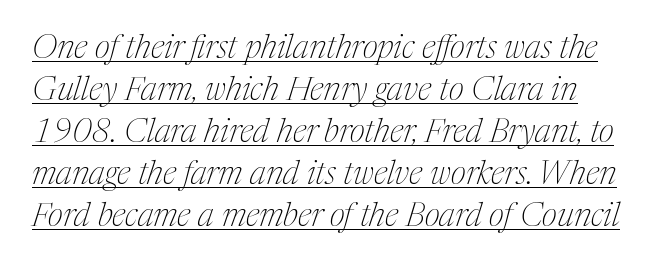
Q: Is the text bold? A: No.
Q: Is the text italic (slanted)? A: Yes, it leans right by about 17 degrees.
Q: Is the typeface a serif or a sans-serif typeface? A: Serif.
Q: Is the text underlined? A: Yes.
Q: Is the spacing between letters normal or unusually wide? A: Normal.
Q: Is the spacing between lines tight, normal or loose? A: Normal.
Q: Width (condensed, normal, or wide)? A: Condensed.
Q: Stroke contrast? A: Medium.
Q: x-height? A: Medium.
Q: Monospaced? A: No.
